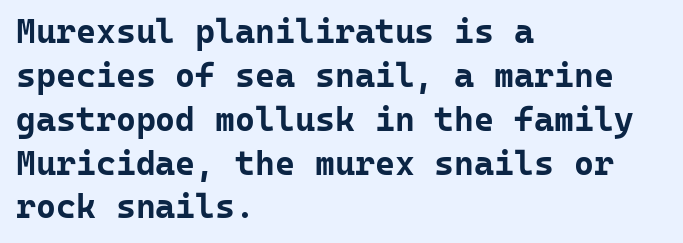
The image shows 34 px bold sans-serif type, upright, monospaced; set left-aligned, normal line spacing (1.29x), normal letter spacing, not underlined; low stroke contrast and a medium x-height.
